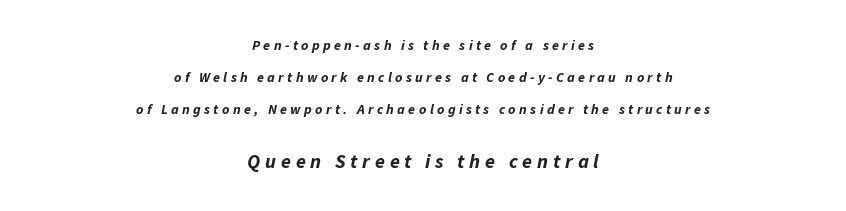
Q: Is the text bold? A: Yes.
Q: Is the text italic (slanted)? A: Yes, it leans right by about 11 degrees.
Q: Is the text underlined? A: No.
Q: How is the paragraph aligned? A: Centered.
Q: Is the spacing between letters normal or unusually wide? A: Unusually wide.
Q: Is the spacing between lines tight, normal or loose? A: Loose.
Q: Which block of text is set in a larger size, the first (top) or the second (bottom)? A: The second (bottom) one.
